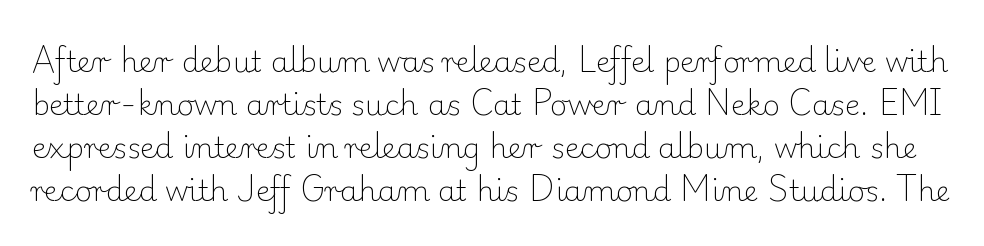
Q: Is the text bold? A: No.
Q: Is the text italic (slanted)? A: No, it is upright.
Q: Is the typeface a serif or a sans-serif typeface? A: Serif.
Q: Is the text underlined? A: No.
Q: Is the spacing between letters normal or unusually wide? A: Normal.
Q: Is the spacing between lines tight, normal or loose? A: Normal.
Q: Width (condensed, normal, or wide)? A: Normal.
Q: Stroke contrast? A: Low.
Q: x-height? A: Small.
Q: Monospaced? A: No.
